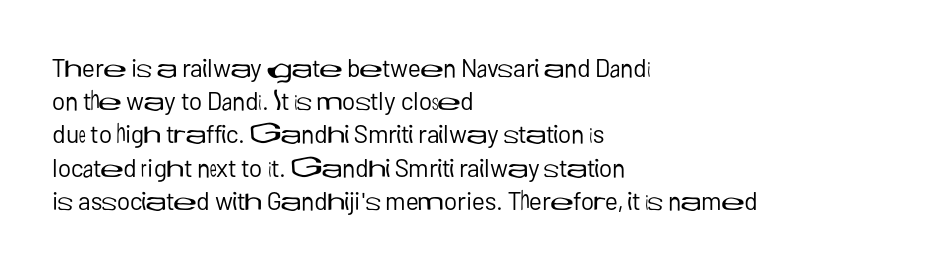
The image shows 25 px text type, upright; set left-aligned, normal line spacing (1.33x), normal letter spacing, not underlined.
